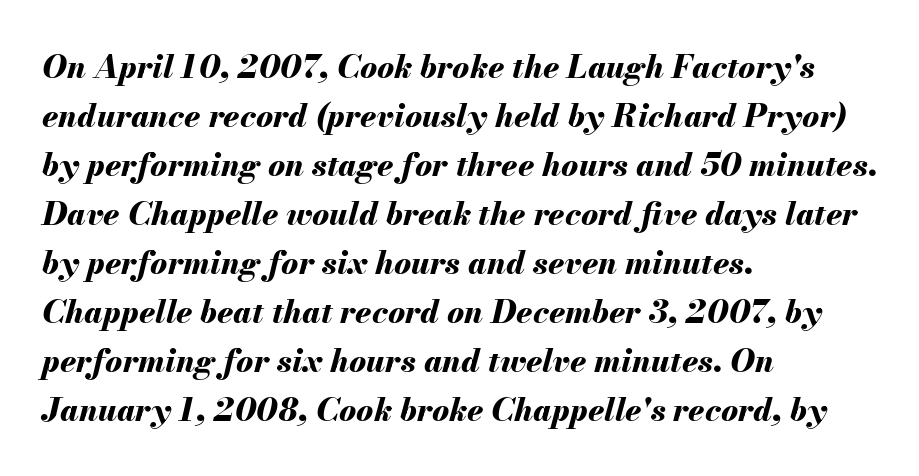
The image shows 32 px bold type, italic (leaning right); set left-aligned, normal line spacing (1.53x), normal letter spacing, not underlined; medium stroke contrast and a small x-height.
